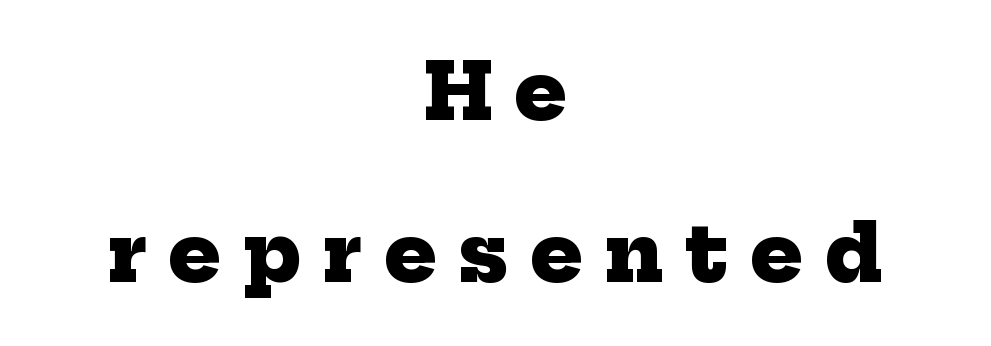
{"serif": "yes", "bold": "yes", "weight": "heavy", "width": "normal", "stroke_contrast": "low", "x_height": "medium", "monospaced": "no", "underline": "no", "align": "center", "line_spacing": "loose", "line_spacing_ratio": 2.08, "letter_spacing": "wide", "letter_spacing_em": 0.28, "glyph_px": 78}
